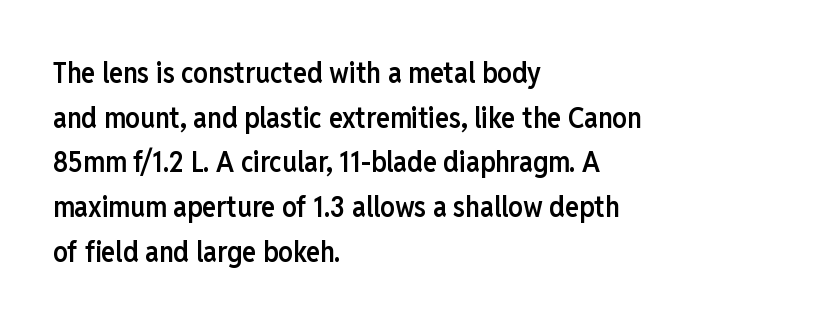
Q: Is the text bold? A: Semi-bold.
Q: Is the text italic (slanted)? A: No, it is upright.
Q: Is the typeface a serif or a sans-serif typeface? A: Sans-serif.
Q: Is the text underlined? A: No.
Q: How is the paragraph aligned? A: Left-aligned.
Q: Is the spacing between letters normal or unusually wide? A: Normal.
Q: Is the spacing between lines tight, normal or loose? A: Normal.
Q: Width (condensed, normal, or wide)? A: Condensed.
Q: Stroke contrast? A: Low.
Q: x-height? A: Medium.
Q: Monospaced? A: No.
